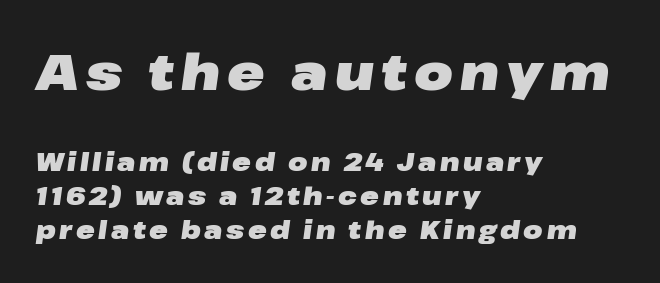
The image shows 50 px heavy, wide type, italic (leaning right); set left-aligned, normal line spacing (1.36x), not underlined; the first (top) block is 2.0x larger; low stroke contrast and a medium x-height.
